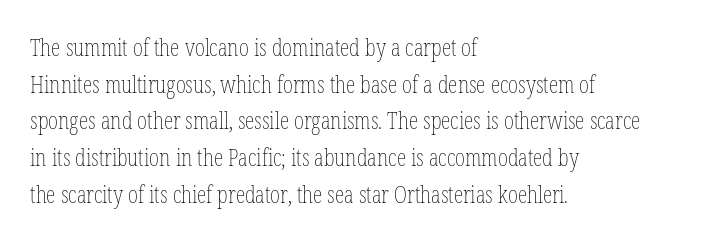
Q: Is the text bold? A: No.
Q: Is the text italic (slanted)? A: No, it is upright.
Q: Is the text underlined? A: No.
Q: How is the paragraph aligned? A: Left-aligned.
Q: Is the spacing between letters normal or unusually wide? A: Normal.
Q: Is the spacing between lines tight, normal or loose? A: Normal.
